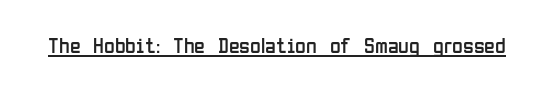
Does a line run under the words? Yes, clearly. Each word holds together tightly as a unit, with standard inter-letter gaps. When letters stand straight like this, we call the style roman or upright. Compared with a typical body face, this is equally light or lighter still.
